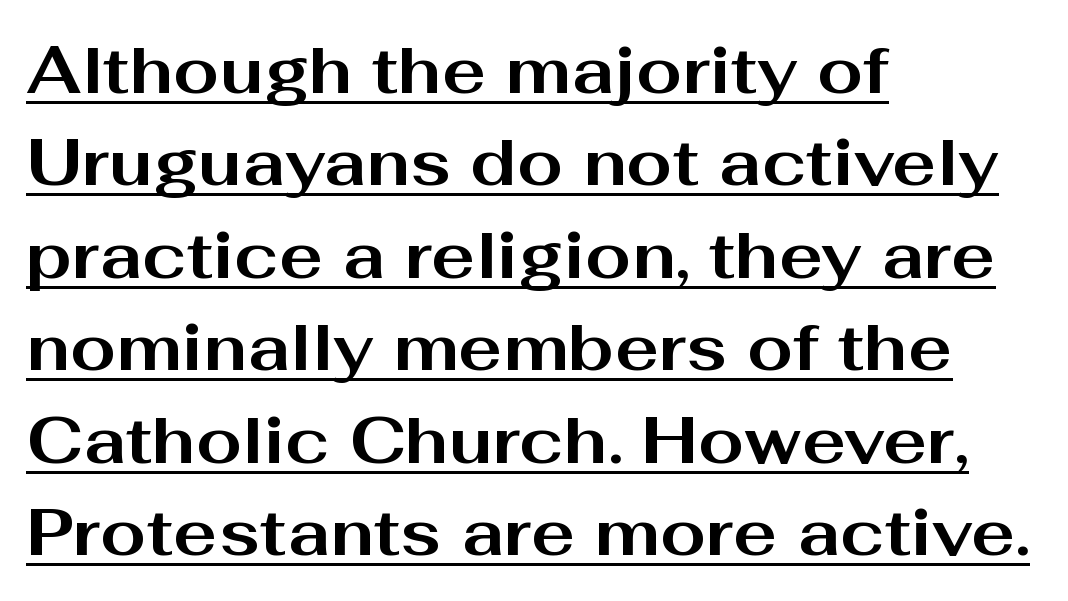
The image shows 66 px bold, wide sans-serif type, upright; set left-aligned, normal line spacing (1.4x), normal letter spacing, underlined; medium stroke contrast and a medium x-height.
